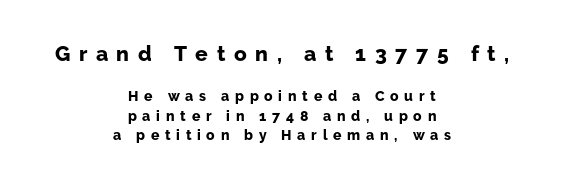
{"italic": "no", "bold": "yes", "underline": "no", "align": "center", "line_spacing": "normal", "line_spacing_ratio": 1.4, "letter_spacing": "wide", "letter_spacing_em": 0.41, "larger_block": "first", "size_ratio": 1.5, "glyph_px": 21}
